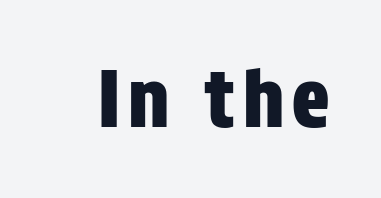
The image shows 78 px condensed sans-serif type, upright; set not underlined; low stroke contrast and a large x-height.
